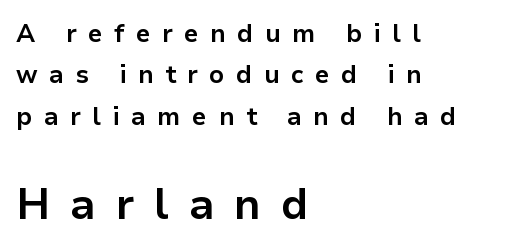
{"serif": "no", "italic": "no", "bold": "yes", "weight": "bold", "width": "normal", "stroke_contrast": "low", "x_height": "medium", "monospaced": "no", "underline": "no", "align": "left", "line_spacing": "normal", "line_spacing_ratio": 1.66, "letter_spacing": "wide", "letter_spacing_em": 0.46, "larger_block": "second", "size_ratio": 1.72, "glyph_px": 43}
